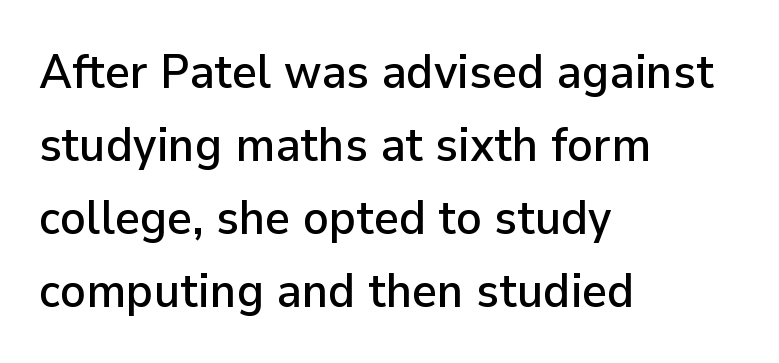
Q: Is the text italic (slanted)? A: No, it is upright.
Q: Is the typeface a serif or a sans-serif typeface? A: Sans-serif.
Q: Is the text underlined? A: No.
Q: How is the paragraph aligned? A: Left-aligned.
Q: Is the spacing between letters normal or unusually wide? A: Normal.
Q: Is the spacing between lines tight, normal or loose? A: Normal.
Q: Width (condensed, normal, or wide)? A: Normal.
Q: Stroke contrast? A: Low.
Q: x-height? A: Medium.
Q: Monospaced? A: No.
